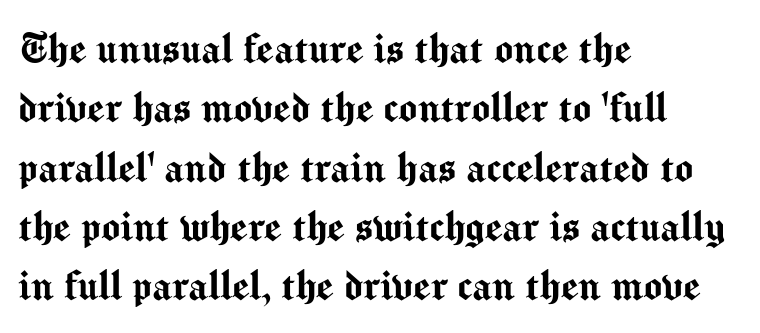
Q: Is the text italic (slanted)? A: No, it is upright.
Q: Is the typeface a serif or a sans-serif typeface? A: Sans-serif.
Q: Is the text underlined? A: No.
Q: How is the paragraph aligned? A: Left-aligned.
Q: Is the spacing between letters normal or unusually wide? A: Normal.
Q: Width (condensed, normal, or wide)? A: Normal.
Q: Stroke contrast? A: Medium.
Q: x-height? A: Medium.
Q: Monospaced? A: No.
